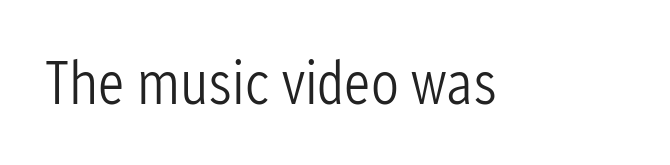
Q: Is the text bold? A: No.
Q: Is the text italic (slanted)? A: No, it is upright.
Q: Is the typeface a serif or a sans-serif typeface? A: Sans-serif.
Q: Is the text underlined? A: No.
Q: Is the spacing between letters normal or unusually wide? A: Normal.
Q: Width (condensed, normal, or wide)? A: Condensed.
Q: Stroke contrast? A: Low.
Q: x-height? A: Medium.
Q: Monospaced? A: No.
